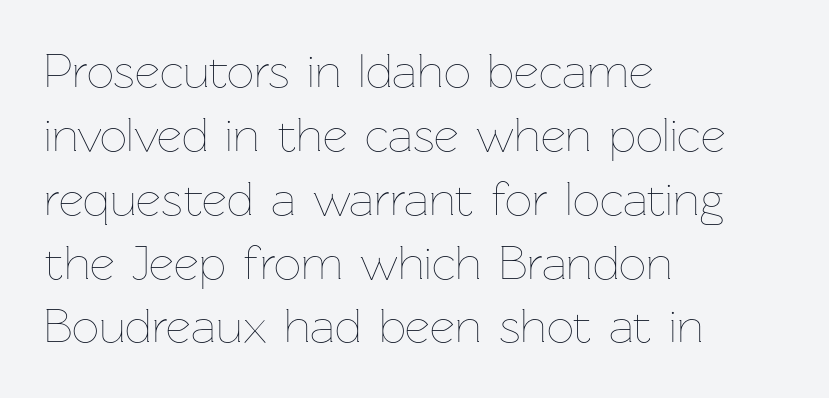
The image shows 48 px thin type, upright; set left-aligned, normal line spacing (1.33x), normal letter spacing, not underlined; low stroke contrast and a medium x-height.
